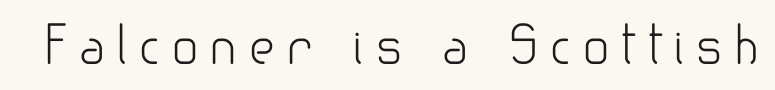
Q: Is the text bold? A: No.
Q: Is the text italic (slanted)? A: No, it is upright.
Q: Is the typeface a serif or a sans-serif typeface? A: Sans-serif.
Q: Is the text underlined? A: No.
Q: Is the spacing between letters normal or unusually wide? A: Unusually wide.
Q: Width (condensed, normal, or wide)? A: Normal.
Q: Stroke contrast? A: Low.
Q: x-height? A: Small.
Q: Monospaced? A: No.
